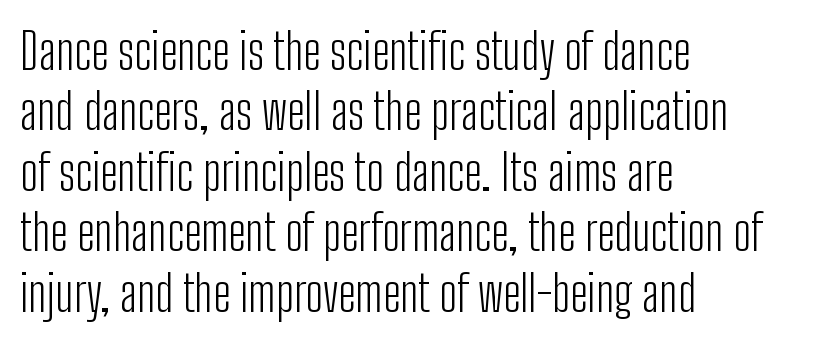
The image shows 50 px light, condensed sans-serif type, upright; set left-aligned, line spacing 1.21x, normal letter spacing, not underlined; low stroke contrast and a medium x-height.
